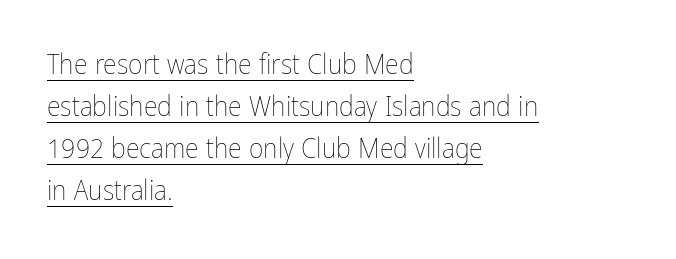
{"italic": "no", "bold": "no", "weight": "thin", "width": "condensed", "stroke_contrast": "low", "x_height": "medium", "monospaced": "no", "underline": "yes", "align": "left", "line_spacing": "normal", "line_spacing_ratio": 1.5, "letter_spacing": "normal", "letter_spacing_em": 0.0, "glyph_px": 28}
